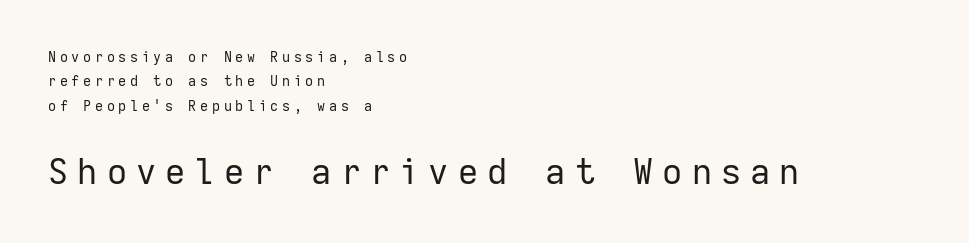
Q: Is the text bold? A: No.
Q: Is the text italic (slanted)? A: No, it is upright.
Q: Is the typeface a serif or a sans-serif typeface? A: Sans-serif.
Q: Is the text underlined? A: No.
Q: How is the paragraph aligned? A: Left-aligned.
Q: Is the spacing between letters normal or unusually wide? A: Unusually wide.
Q: Which block of text is set in a larger size, the first (top) or the second (bottom)? A: The second (bottom) one.
Q: Width (condensed, normal, or wide)? A: Normal.
Q: Stroke contrast? A: Low.
Q: x-height? A: Medium.
Q: Monospaced? A: Yes.
